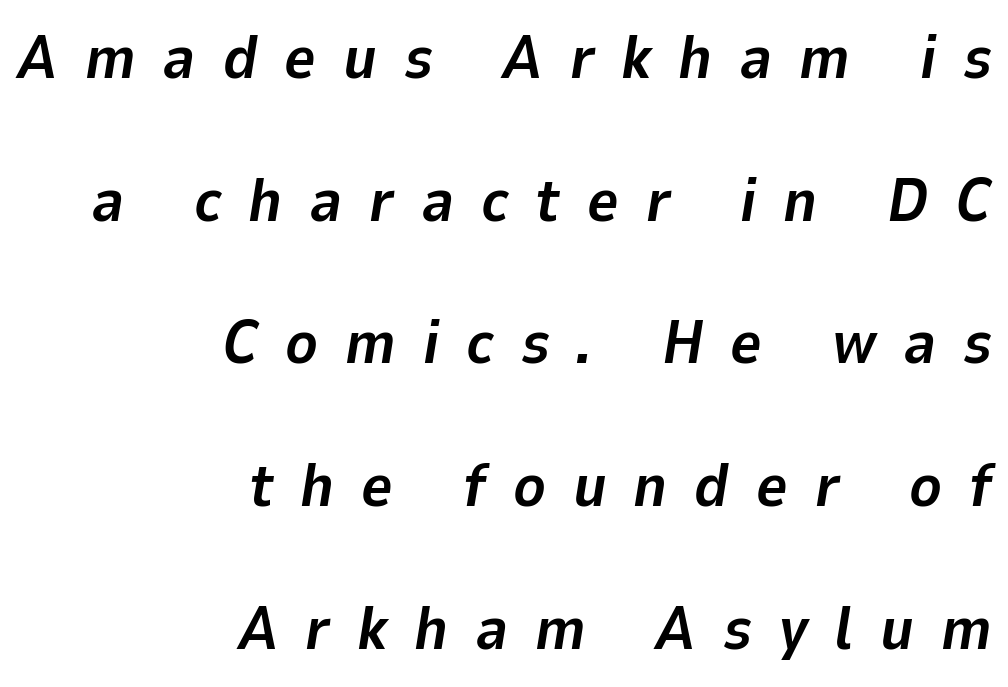
Q: Is the text bold? A: Yes.
Q: Is the text italic (slanted)? A: Yes, it leans right by about 9 degrees.
Q: Is the text underlined? A: No.
Q: How is the paragraph aligned? A: Right-aligned.
Q: Is the spacing between letters normal or unusually wide? A: Unusually wide.
Q: Is the spacing between lines tight, normal or loose? A: Loose.
Q: Width (condensed, normal, or wide)? A: Normal.
Q: Stroke contrast? A: Low.
Q: x-height? A: Medium.
Q: Monospaced? A: No.
